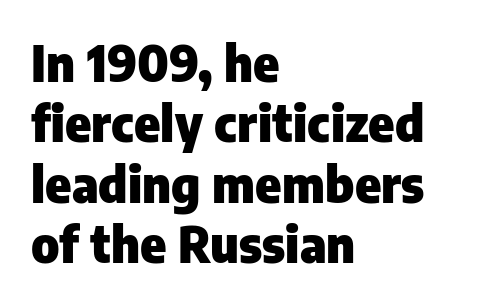
{"serif": "no", "italic": "no", "bold": "yes", "weight": "heavy", "width": "normal", "stroke_contrast": "low", "x_height": "medium", "monospaced": "no", "underline": "no", "align": "left", "line_spacing_ratio": 1.23, "letter_spacing": "normal", "letter_spacing_em": 0.0, "glyph_px": 49}
